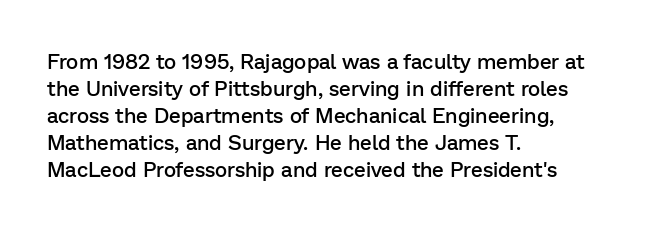
Posture: upright roman. Glance below the letters and you will spot only blank space. Its strokes are somewhat broadened, the hallmark of semibold type. Typeset ragged right — the left edge is the straight one.
